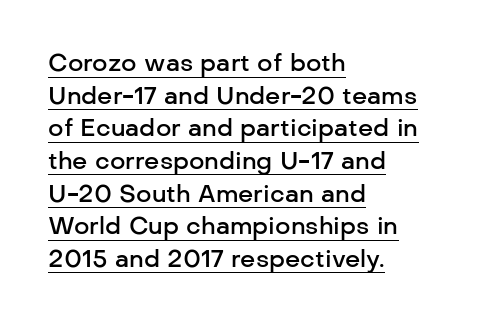
{"italic": "no", "bold": "semi", "underline": "yes", "align": "left", "line_spacing": "normal", "line_spacing_ratio": 1.36, "letter_spacing": "normal", "letter_spacing_em": 0.0, "glyph_px": 24}
